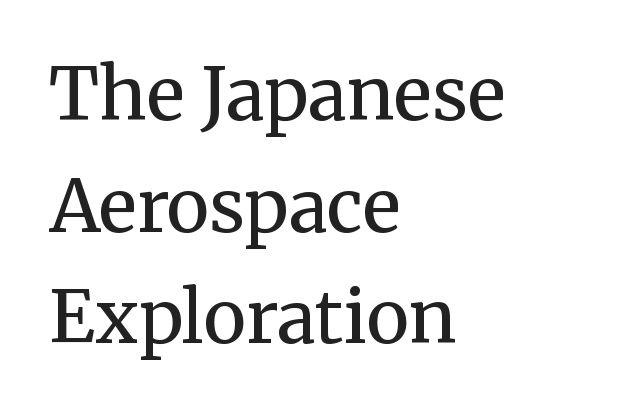
{"serif": "yes", "italic": "no", "bold": "no", "weight": "regular", "width": "normal", "stroke_contrast": "medium", "x_height": "medium", "monospaced": "no", "underline": "no", "align": "left", "line_spacing": "normal", "line_spacing_ratio": 1.55, "letter_spacing": "normal", "letter_spacing_em": 0.0, "glyph_px": 72}
